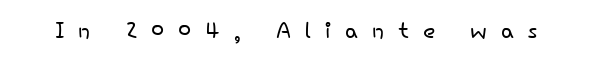
The image shows 32 px light sans-serif type, upright; set unusually wide letter spacing (+0.43 em), not underlined; low stroke contrast and a small x-height.
